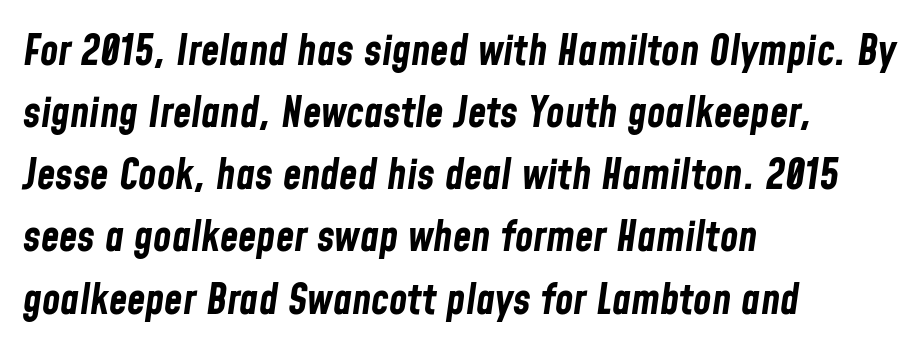
The image shows 42 px bold, condensed type, italic (leaning right); set left-aligned, normal line spacing (1.48x), normal letter spacing, not underlined; low stroke contrast and a medium x-height.
